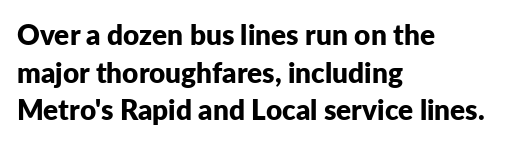
The image shows 28 px bold sans-serif type, upright; set left-aligned, normal line spacing (1.34x), normal letter spacing, not underlined; low stroke contrast and a medium x-height.
